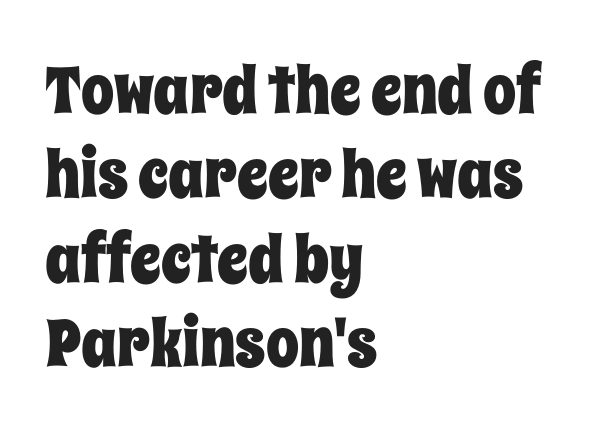
{"italic": "no", "width": "condensed", "stroke_contrast": "low", "x_height": "large", "monospaced": "no", "underline": "no", "align": "left", "line_spacing": "normal", "line_spacing_ratio": 1.28, "letter_spacing": "normal", "letter_spacing_em": 0.0, "glyph_px": 66}
